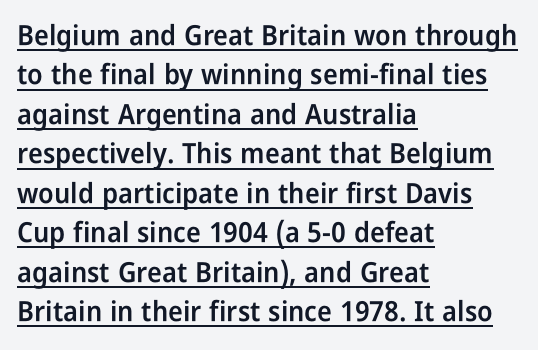
The image shows 28 px semibold, condensed sans-serif type, upright; set left-aligned, normal line spacing (1.41x), normal letter spacing, underlined; low stroke contrast and a medium x-height.
